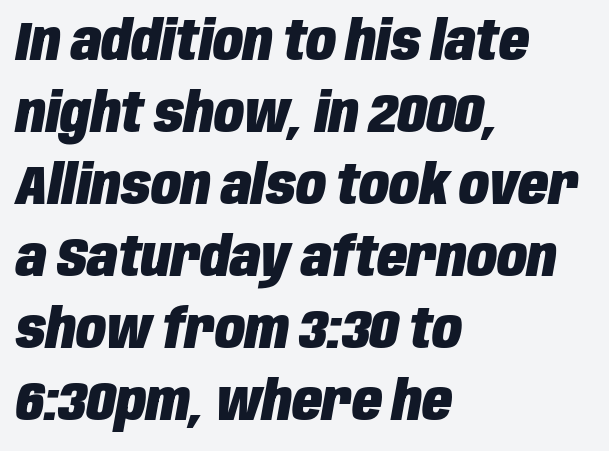
The image shows 55 px heavy, condensed type, italic (leaning right); set left-aligned, normal line spacing (1.31x), normal letter spacing, not underlined; low stroke contrast and a large x-height.
